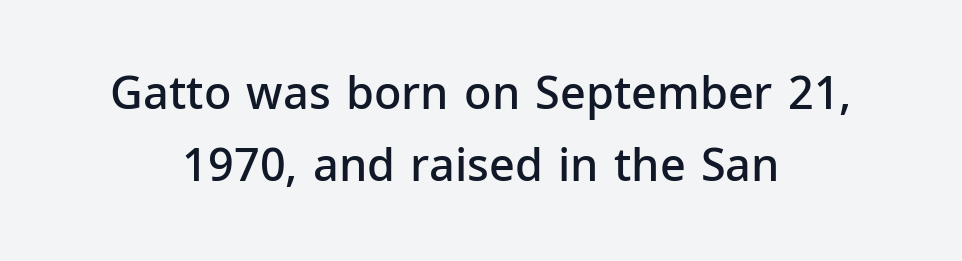
The image shows 45 px semibold sans-serif type, upright; set centered, normal line spacing (1.61x), normal letter spacing, not underlined; low stroke contrast and a medium x-height.
